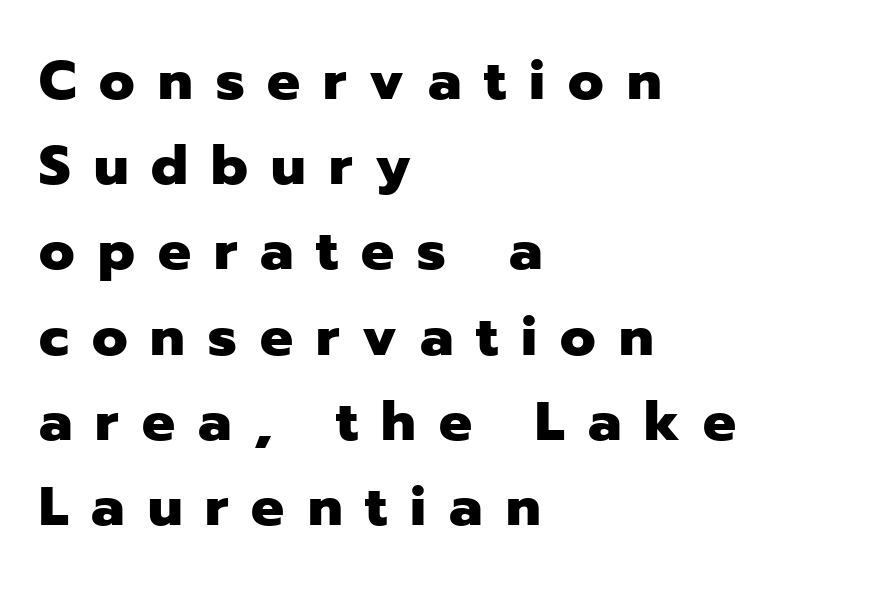
{"serif": "no", "italic": "no", "bold": "yes", "weight": "heavy", "width": "normal", "stroke_contrast": "low", "x_height": "medium", "monospaced": "no", "underline": "no", "align": "left", "line_spacing": "normal", "line_spacing_ratio": 1.55, "letter_spacing": "wide", "letter_spacing_em": 0.42, "glyph_px": 55}
